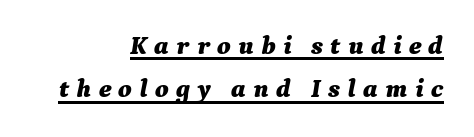
{"italic": "yes", "lean": "right", "slant_degrees": 9, "bold": "yes", "underline": "yes", "align": "right", "line_spacing": "normal", "line_spacing_ratio": 1.67, "letter_spacing": "wide", "letter_spacing_em": 0.28, "glyph_px": 26}
